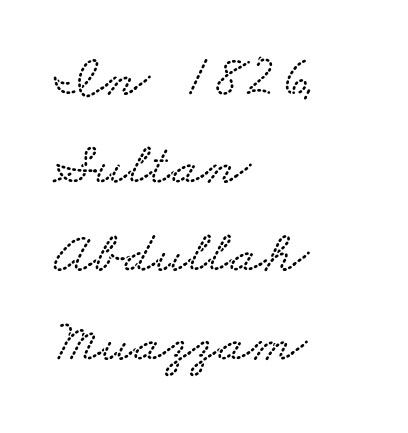
Q: Is the text underlined? A: No.
Q: How is the paragraph aligned? A: Left-aligned.
Q: Is the spacing between letters normal or unusually wide? A: Normal.
Q: Is the spacing between lines tight, normal or loose? A: Normal.
Q: Width (condensed, normal, or wide)? A: Wide.
Q: Stroke contrast? A: Low.
Q: x-height? A: Small.
Q: Monospaced? A: No.
